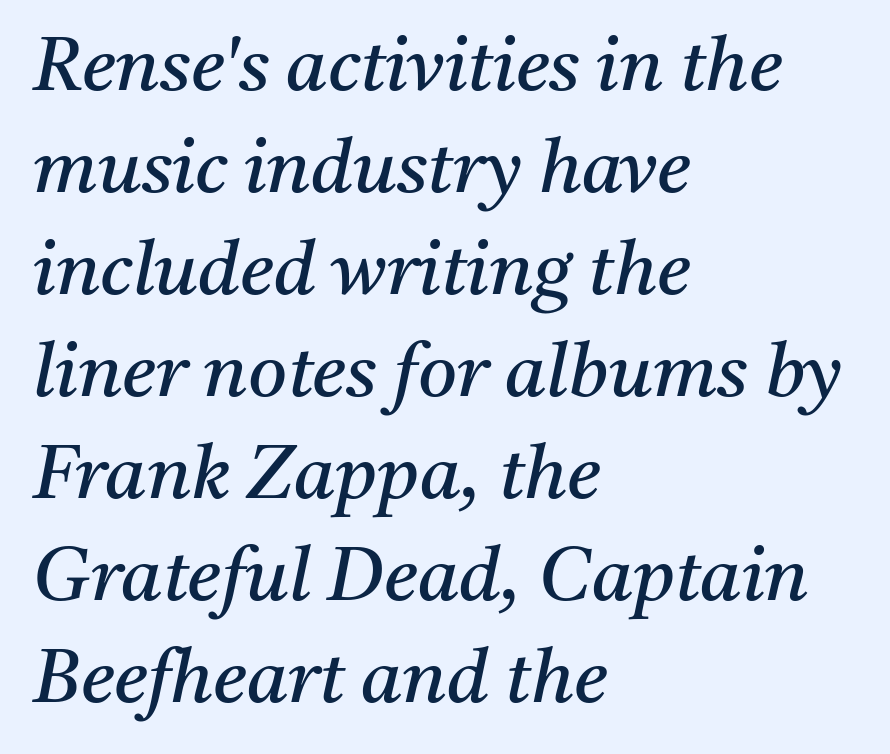
Q: Is the text bold? A: No.
Q: Is the text italic (slanted)? A: Yes, it leans right by about 11 degrees.
Q: Is the typeface a serif or a sans-serif typeface? A: Serif.
Q: Is the text underlined? A: No.
Q: How is the paragraph aligned? A: Left-aligned.
Q: Is the spacing between letters normal or unusually wide? A: Normal.
Q: Is the spacing between lines tight, normal or loose? A: Normal.
Q: Width (condensed, normal, or wide)? A: Normal.
Q: Stroke contrast? A: Medium.
Q: x-height? A: Medium.
Q: Monospaced? A: No.
